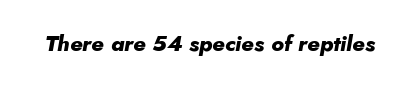
Short note: letters normally spaced. Italic: yes, the glyphs are oblique. Beneath every word, the page is bare. Compared with an ordinary text face, these strokes are far heavier — a full bold.
